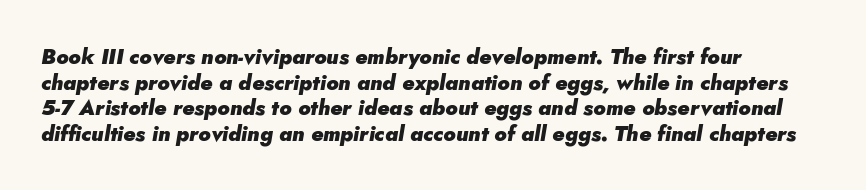
The image shows 21 px bold type, italic (leaning right); set left-aligned, line spacing 1.22x, normal letter spacing, not underlined.
